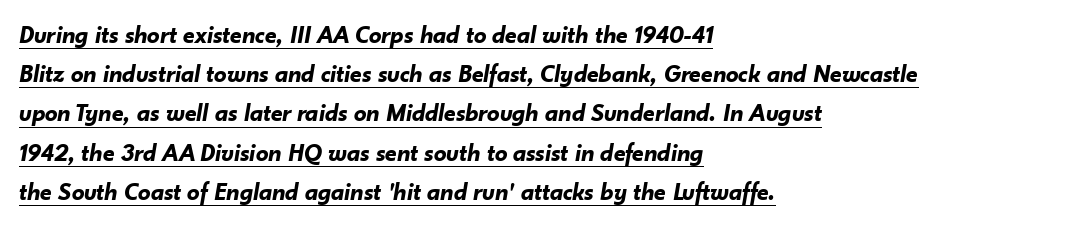
The image shows 25 px bold type, italic (leaning right); set left-aligned, normal line spacing (1.57x), normal letter spacing, underlined.
